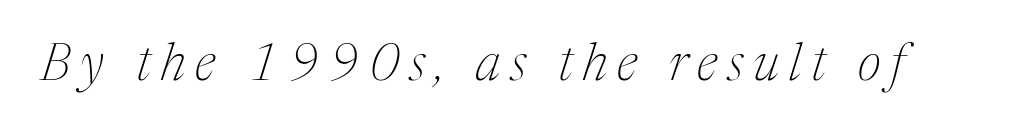
The image shows 52 px thin serif type, italic (leaning right); set not underlined; medium stroke contrast and a medium x-height.
